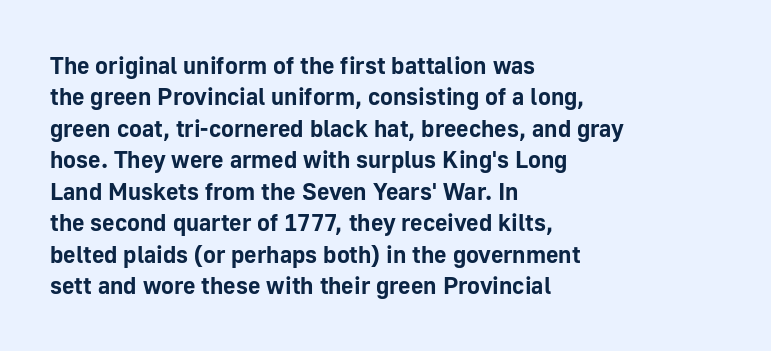
{"italic": "no", "bold": "yes", "underline": "no", "align": "left", "line_spacing": "normal", "line_spacing_ratio": 1.31, "letter_spacing": "normal", "letter_spacing_em": 0.0, "glyph_px": 24}
